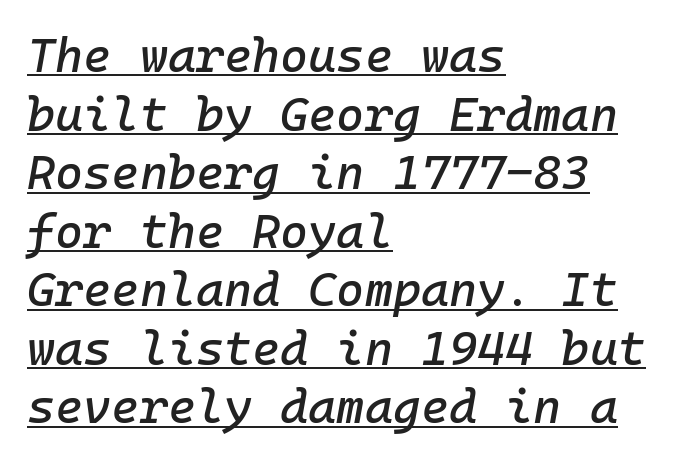
Q: Is the text italic (slanted)? A: Yes, it leans right by about 10 degrees.
Q: Is the text underlined? A: Yes.
Q: How is the paragraph aligned? A: Left-aligned.
Q: Is the spacing between letters normal or unusually wide? A: Normal.
Q: Width (condensed, normal, or wide)? A: Normal.
Q: Stroke contrast? A: Low.
Q: x-height? A: Medium.
Q: Monospaced? A: Yes.
